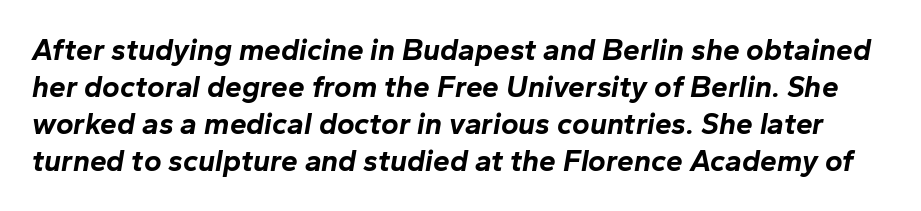
Q: Is the text bold? A: Yes.
Q: Is the text italic (slanted)? A: Yes, it leans right by about 10 degrees.
Q: Is the text underlined? A: No.
Q: Is the spacing between letters normal or unusually wide? A: Normal.
Q: Width (condensed, normal, or wide)? A: Normal.
Q: Stroke contrast? A: Low.
Q: x-height? A: Medium.
Q: Monospaced? A: No.
